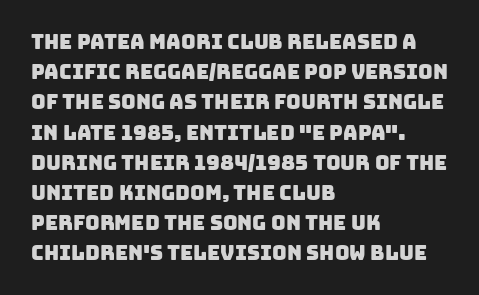
{"underline": "no", "align": "left", "line_spacing": "normal", "line_spacing_ratio": 1.51, "letter_spacing": "normal", "letter_spacing_em": 0.0, "glyph_px": 20}
